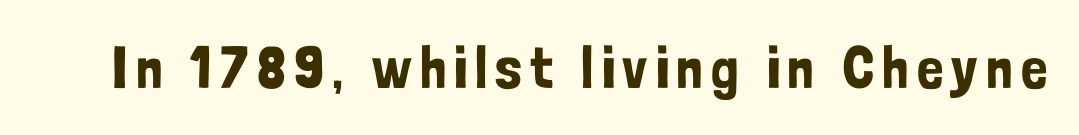
No feet cap the strokes, marking this as sans-serif type. These lines were composed using upright roman letters. Underline: absent. Character widths vary here, with narrow letters taking less room than wide ones.
